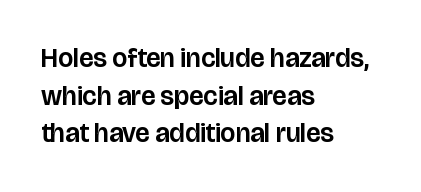
Q: Is the text italic (slanted)? A: No, it is upright.
Q: Is the text underlined? A: No.
Q: How is the paragraph aligned? A: Left-aligned.
Q: Is the spacing between letters normal or unusually wide? A: Normal.
Q: Is the spacing between lines tight, normal or loose? A: Normal.
